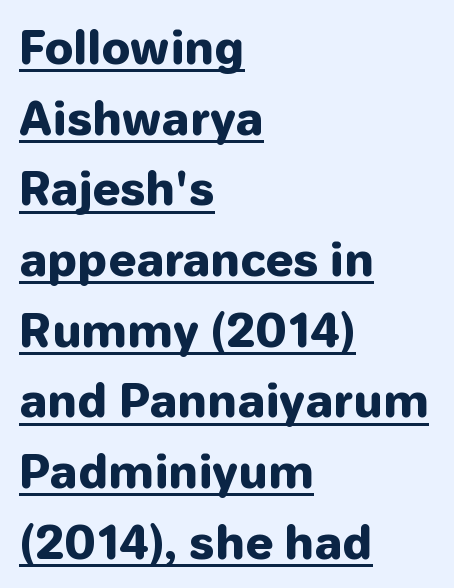
This rendering leaves character spacing at its baseline value. Is this a fixed-width face? No — the glyphs have proportional, varying widths. If you measured baseline to baseline, you'd find a middling distance. A student would call this left alignment; a typographer would say flush left, rag right.
